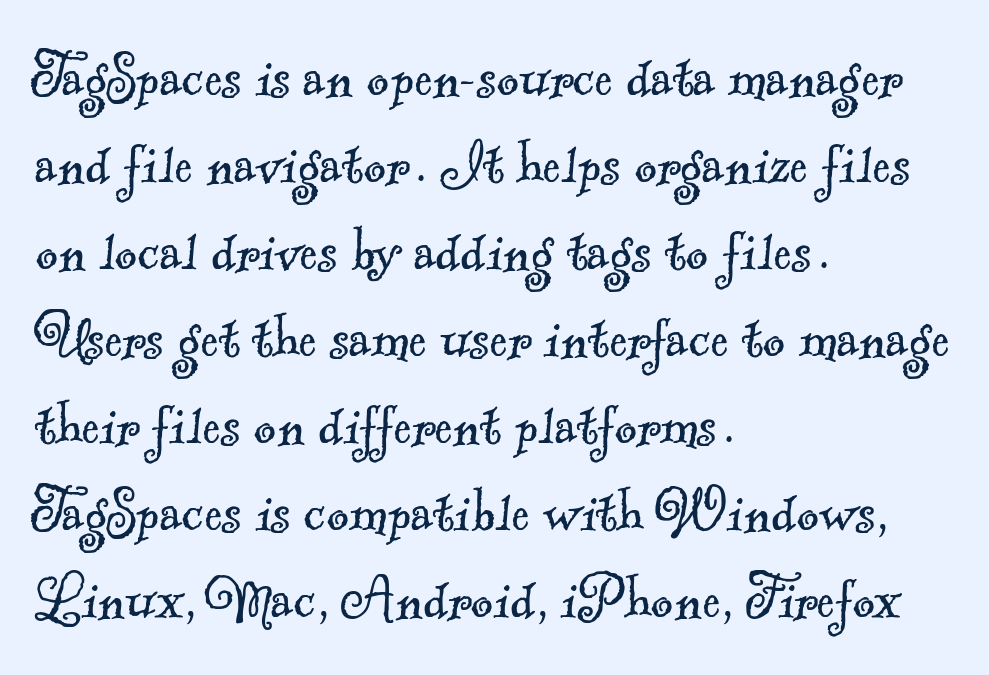
{"serif": "yes", "bold": "no", "weight": "light", "width": "normal", "x_height": "small", "monospaced": "no", "underline": "no", "align": "left", "line_spacing": "normal", "line_spacing_ratio": 1.28, "letter_spacing": "normal", "letter_spacing_em": 0.0, "glyph_px": 68}
